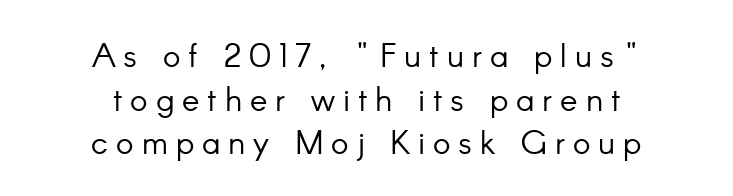
Q: Is the text bold? A: No.
Q: Is the text italic (slanted)? A: No, it is upright.
Q: Is the typeface a serif or a sans-serif typeface? A: Sans-serif.
Q: Is the text underlined? A: No.
Q: How is the paragraph aligned? A: Centered.
Q: Is the spacing between letters normal or unusually wide? A: Unusually wide.
Q: Is the spacing between lines tight, normal or loose? A: Normal.
Q: Width (condensed, normal, or wide)? A: Normal.
Q: Stroke contrast? A: Low.
Q: x-height? A: Small.
Q: Monospaced? A: No.
